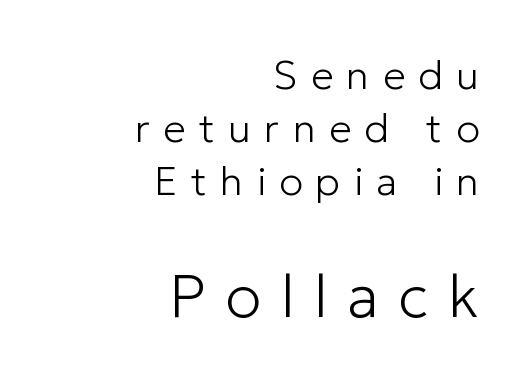
The image shows 60 px light sans-serif type, upright; set right-aligned, normal line spacing (1.33x), unusually wide letter spacing (+0.33 em), not underlined; the second (bottom) block is 1.5x larger; low stroke contrast and a medium x-height.
